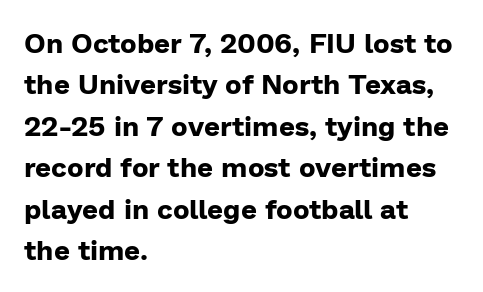
{"serif": "no", "italic": "no", "bold": "yes", "weight": "bold", "width": "normal", "stroke_contrast": "low", "x_height": "medium", "monospaced": "no", "underline": "no", "align": "left", "line_spacing": "normal", "line_spacing_ratio": 1.48, "letter_spacing": "normal", "letter_spacing_em": 0.0, "glyph_px": 28}
